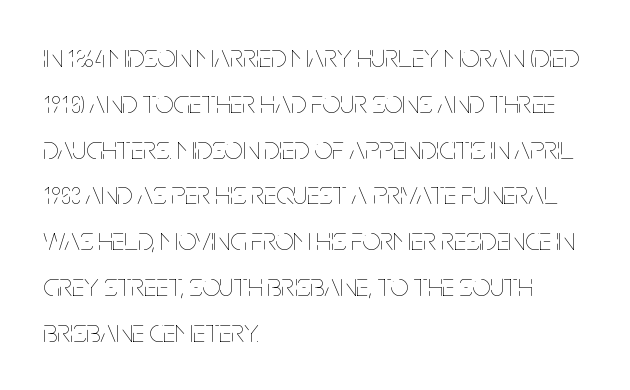
Every character sits straight up, as roman type does. Check under the words: just untouched page. Do the characters align in a grid? No, the font is proportional. The gaps between neighbouring characters are ordinary and unremarkable. Vertically, the passage feels balanced, rows spaced as you'd expect. Weight: in the light-to-regular range.
